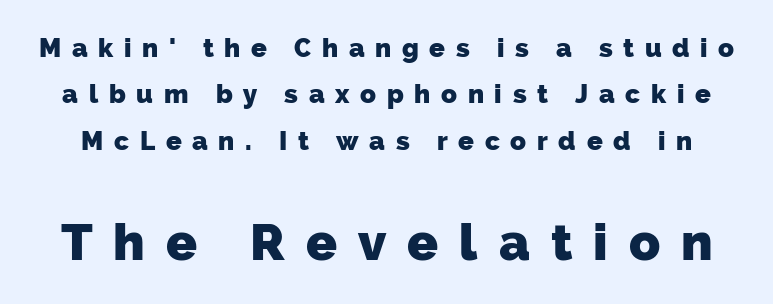
Q: Is the text bold? A: Yes.
Q: Is the typeface a serif or a sans-serif typeface? A: Sans-serif.
Q: Is the text underlined? A: No.
Q: Is the spacing between letters normal or unusually wide? A: Unusually wide.
Q: Which block of text is set in a larger size, the first (top) or the second (bottom)? A: The second (bottom) one.
Q: Width (condensed, normal, or wide)? A: Normal.
Q: Stroke contrast? A: Low.
Q: x-height? A: Medium.
Q: Monospaced? A: No.
